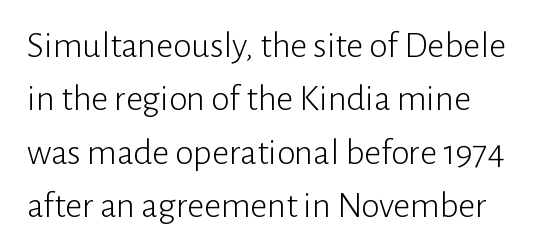
Q: Is the text bold? A: No.
Q: Is the text italic (slanted)? A: No, it is upright.
Q: Is the typeface a serif or a sans-serif typeface? A: Sans-serif.
Q: Is the text underlined? A: No.
Q: How is the paragraph aligned? A: Left-aligned.
Q: Is the spacing between letters normal or unusually wide? A: Normal.
Q: Is the spacing between lines tight, normal or loose? A: Normal.
Q: Width (condensed, normal, or wide)? A: Normal.
Q: Stroke contrast? A: Low.
Q: x-height? A: Medium.
Q: Monospaced? A: No.
